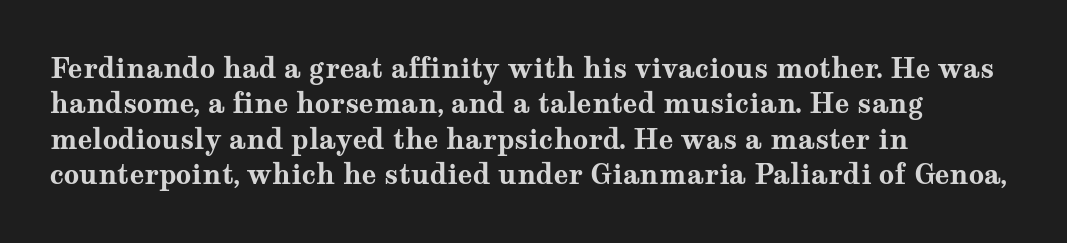
A clean baseline with only descenders dipping below it. These lines stack with their left ends in a neat column. Regular leading. Pretty heavy lettering here — definitely bold. Does extra space separate the letters? No, they use regular spacing.
